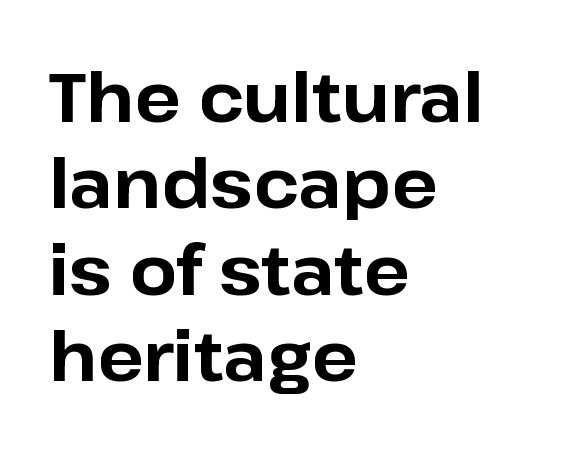
The zone under the glyphs is completely vacant. Standard letterfit; no display-style spreading of the glyphs. Its strokes are broad and dark, the hallmark of bold type. Is this a fixed-width face? No — the glyphs have proportional, varying widths.
